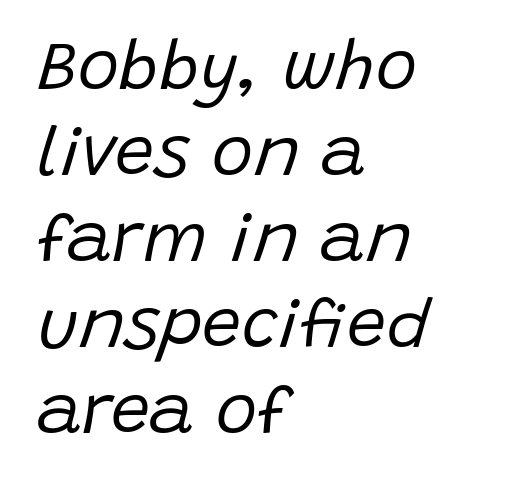
{"italic": "yes", "lean": "right", "slant_degrees": 15, "bold": "no", "weight": "regular", "width": "normal", "stroke_contrast": "low", "x_height": "large", "monospaced": "no", "underline": "no", "align": "left", "line_spacing_ratio": 1.23, "letter_spacing": "normal", "letter_spacing_em": 0.0, "glyph_px": 70}
